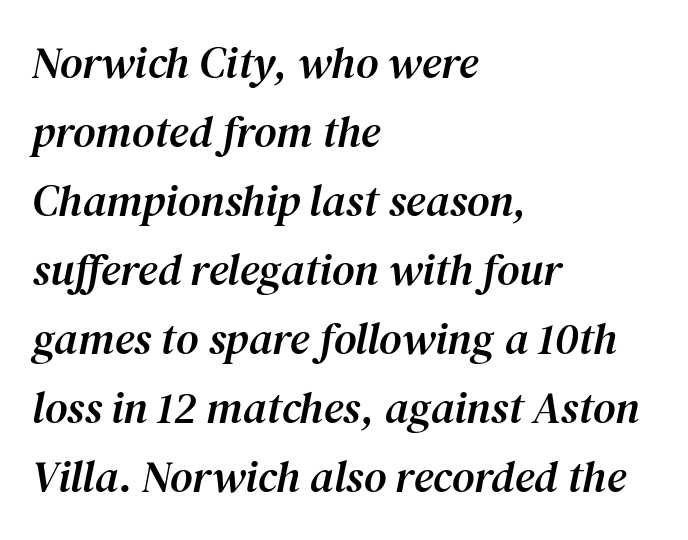
{"serif": "yes", "italic": "yes", "lean": "right", "slant_degrees": 12, "width": "normal", "stroke_contrast": "medium", "x_height": "medium", "monospaced": "no", "underline": "no", "align": "left", "line_spacing": "normal", "line_spacing_ratio": 1.57, "letter_spacing": "normal", "letter_spacing_em": 0.0, "glyph_px": 44}
